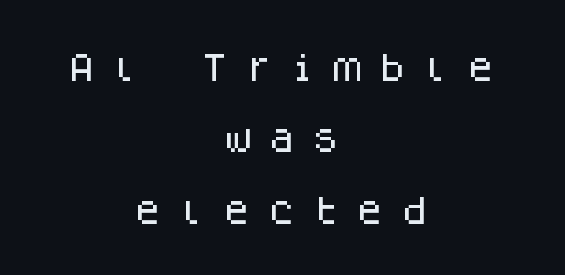
The image shows 30 px sans-serif type, upright, monospaced; set centered, loose line spacing (2.38x), unusually wide letter spacing (+0.48 em), not underlined; low stroke contrast and a large x-height.
